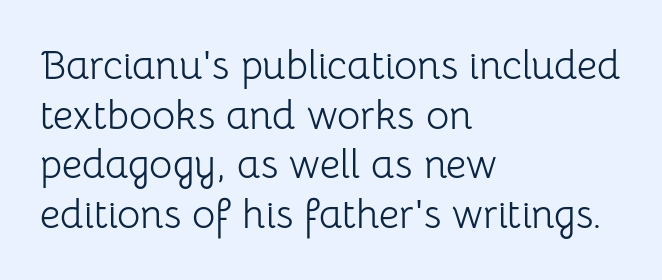
The image shows 40 px light sans-serif type, upright; set left-aligned, line spacing 1.24x, normal letter spacing, not underlined; low stroke contrast and a medium x-height.
